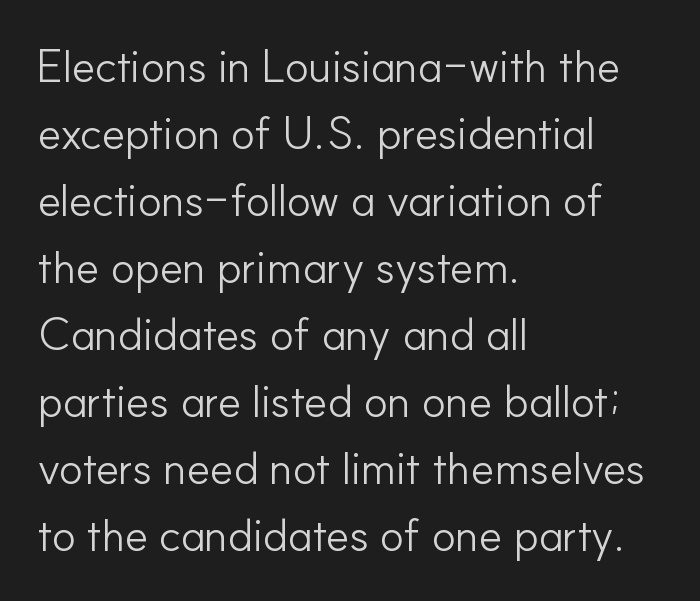
The image shows 45 px light sans-serif type, upright; set left-aligned, normal line spacing (1.49x), normal letter spacing, not underlined; low stroke contrast and a small x-height.
